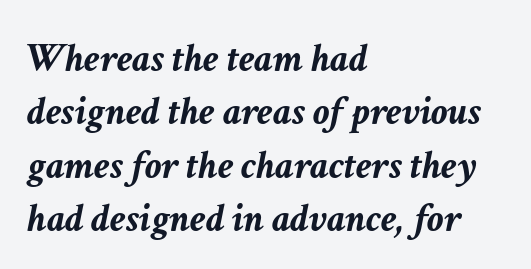
The image shows 41 px semibold type, italic (leaning right); set left-aligned, normal line spacing (1.3x), normal letter spacing, not underlined; low stroke contrast and a medium x-height.
